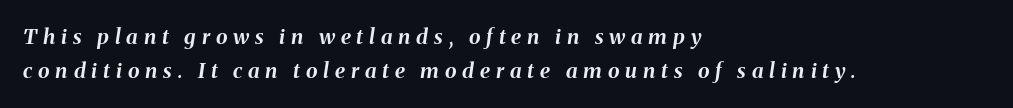
Q: Is the text bold? A: Yes.
Q: Is the text italic (slanted)? A: Yes, it leans right by about 8 degrees.
Q: Is the text underlined? A: No.
Q: How is the paragraph aligned? A: Left-aligned.
Q: Is the spacing between letters normal or unusually wide? A: Unusually wide.
Q: Is the spacing between lines tight, normal or loose? A: Normal.
